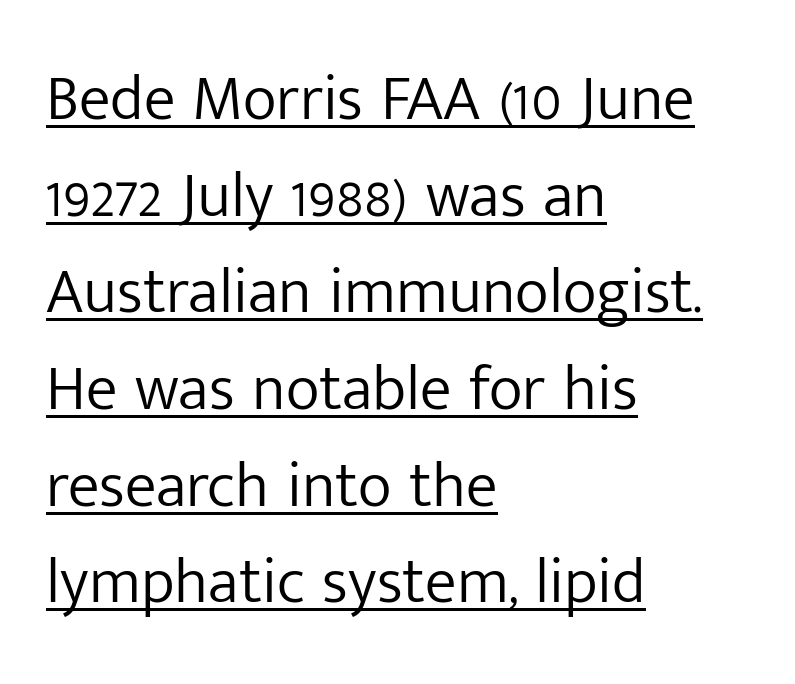
The image shows 64 px light sans-serif type, upright; set left-aligned, normal line spacing (1.51x), normal letter spacing, underlined; low stroke contrast and a medium x-height.
